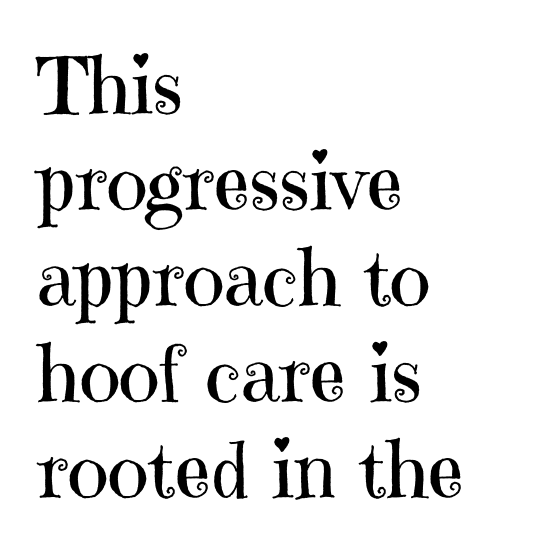
{"serif": "yes", "italic": "no", "bold": "no", "weight": "regular", "width": "normal", "stroke_contrast": "high", "x_height": "medium", "monospaced": "no", "underline": "no", "align": "left", "line_spacing_ratio": 1.23, "letter_spacing": "normal", "letter_spacing_em": 0.0, "glyph_px": 78}
